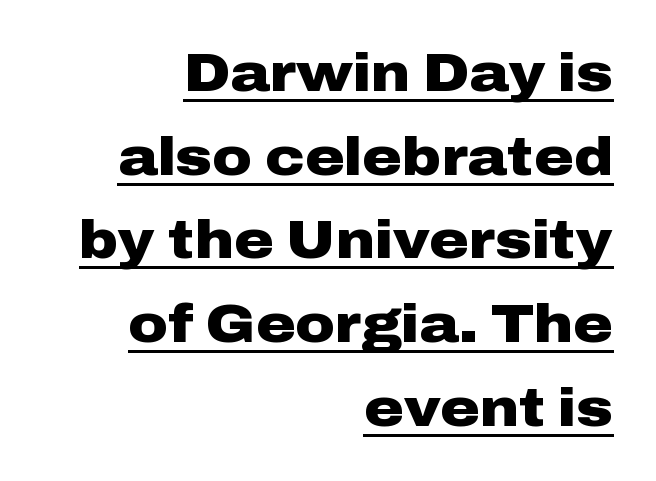
Q: Is the text bold? A: Yes.
Q: Is the text italic (slanted)? A: No, it is upright.
Q: Is the typeface a serif or a sans-serif typeface? A: Sans-serif.
Q: Is the text underlined? A: Yes.
Q: How is the paragraph aligned? A: Right-aligned.
Q: Is the spacing between letters normal or unusually wide? A: Normal.
Q: Is the spacing between lines tight, normal or loose? A: Normal.
Q: Width (condensed, normal, or wide)? A: Wide.
Q: Stroke contrast? A: Low.
Q: x-height? A: Medium.
Q: Monospaced? A: No.
